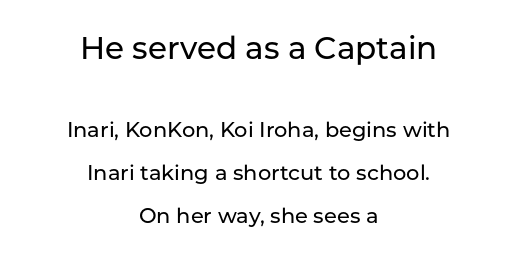
Q: Is the text italic (slanted)? A: No, it is upright.
Q: Is the typeface a serif or a sans-serif typeface? A: Sans-serif.
Q: Is the text underlined? A: No.
Q: How is the paragraph aligned? A: Centered.
Q: Is the spacing between letters normal or unusually wide? A: Normal.
Q: Is the spacing between lines tight, normal or loose? A: Loose.
Q: Which block of text is set in a larger size, the first (top) or the second (bottom)? A: The first (top) one.
Q: Width (condensed, normal, or wide)? A: Normal.
Q: Stroke contrast? A: Low.
Q: x-height? A: Medium.
Q: Monospaced? A: No.
